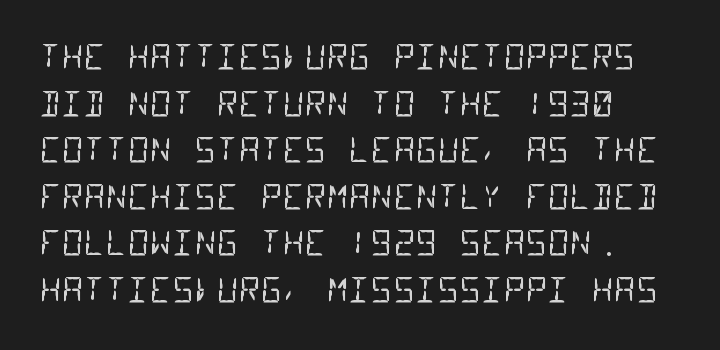
{"serif": "no", "bold": "no", "weight": "regular", "width": "condensed", "stroke_contrast": "low", "x_height": "large", "monospaced": "yes", "underline": "no", "line_spacing": "normal", "line_spacing_ratio": 1.37, "letter_spacing": "normal", "letter_spacing_em": 0.0, "glyph_px": 34}
